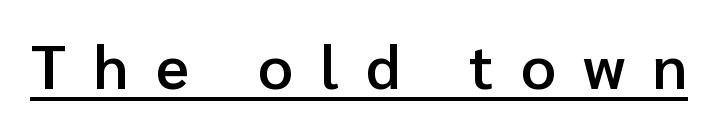
The image shows 61 px semibold sans-serif type, upright; set unusually wide letter spacing (+0.45 em), underlined; low stroke contrast and a medium x-height.
